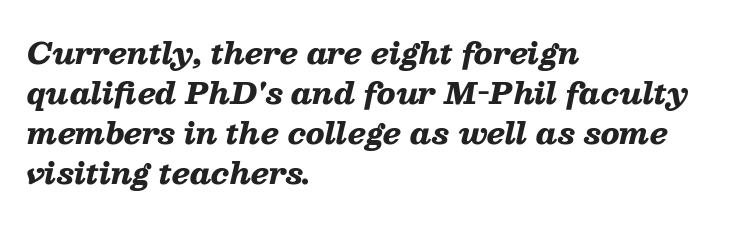
{"italic": "yes", "lean": "right", "slant_degrees": 13, "bold": "yes", "weight": "heavy", "width": "wide", "stroke_contrast": "low", "x_height": "medium", "monospaced": "no", "underline": "no", "align": "left", "line_spacing": "normal", "line_spacing_ratio": 1.38, "letter_spacing": "normal", "letter_spacing_em": 0.0, "glyph_px": 29}
